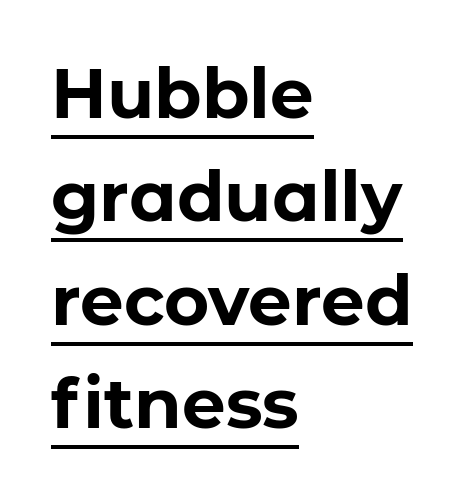
Q: Is the text bold? A: Yes.
Q: Is the text italic (slanted)? A: No, it is upright.
Q: Is the typeface a serif or a sans-serif typeface? A: Sans-serif.
Q: Is the text underlined? A: Yes.
Q: How is the paragraph aligned? A: Left-aligned.
Q: Is the spacing between letters normal or unusually wide? A: Normal.
Q: Is the spacing between lines tight, normal or loose? A: Normal.
Q: Width (condensed, normal, or wide)? A: Normal.
Q: Stroke contrast? A: Low.
Q: x-height? A: Medium.
Q: Monospaced? A: No.
